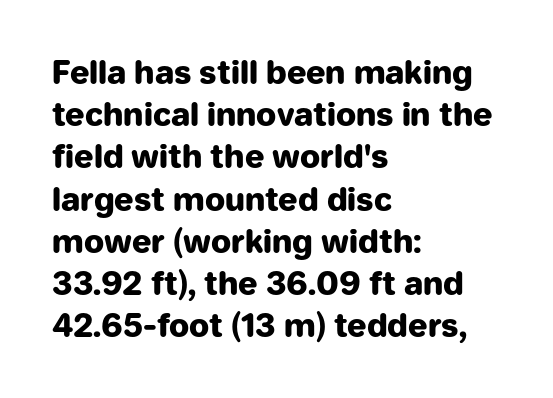
{"serif": "no", "italic": "no", "bold": "yes", "weight": "heavy", "width": "normal", "stroke_contrast": "low", "x_height": "medium", "monospaced": "no", "underline": "no", "align": "left", "line_spacing": "normal", "line_spacing_ratio": 1.32, "letter_spacing": "normal", "letter_spacing_em": 0.0, "glyph_px": 32}
